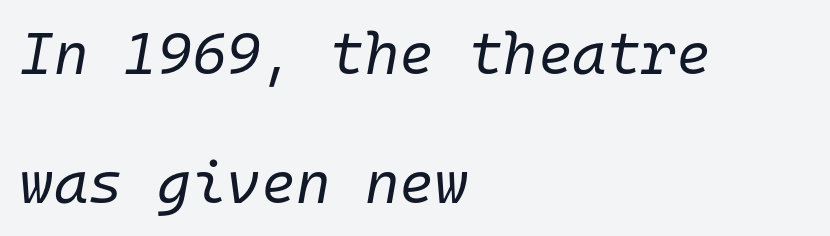
Compared with typical body copy, the letter spacing here is the same. Monospaced: the letters line up in strict vertical columns. Stroke thickness stays within the range of a standard reading face or lighter. Quick note: interline space is abundant.
